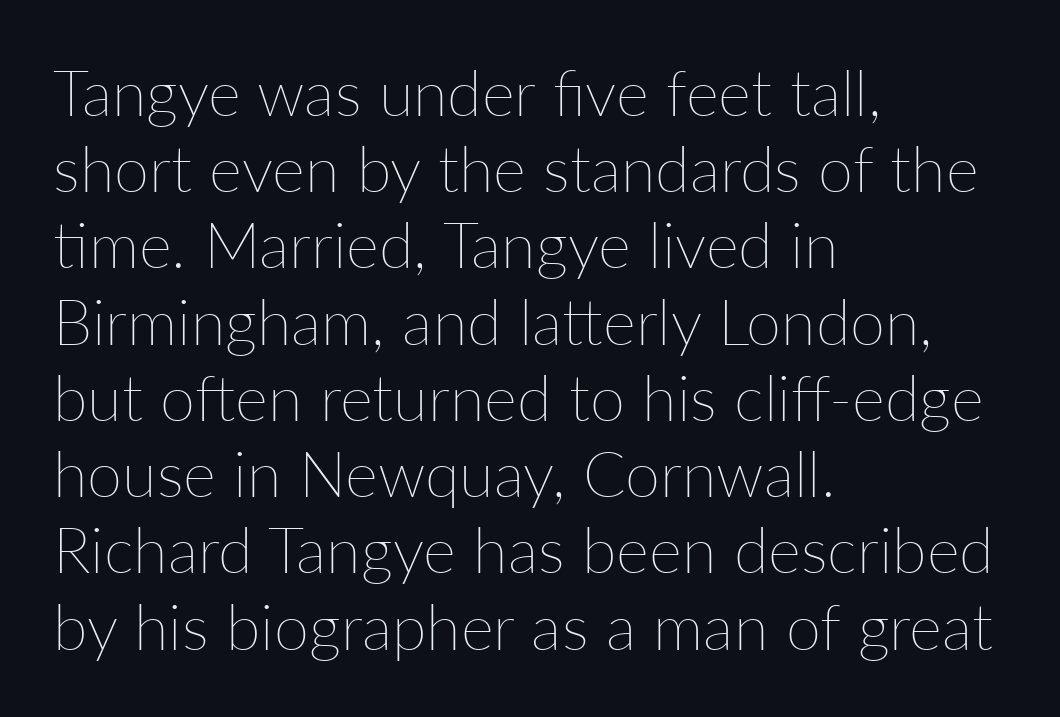
{"italic": "no", "bold": "no", "weight": "thin", "width": "normal", "stroke_contrast": "low", "x_height": "medium", "monospaced": "no", "underline": "no", "align": "left", "line_spacing_ratio": 1.21, "letter_spacing": "normal", "letter_spacing_em": 0.0, "glyph_px": 63}
